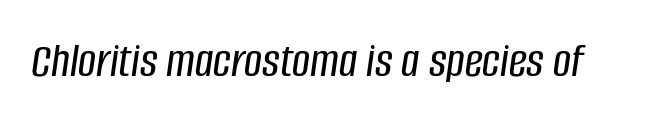
The image shows 50 px condensed type, italic (leaning right); set normal letter spacing, not underlined; low stroke contrast and a large x-height.
